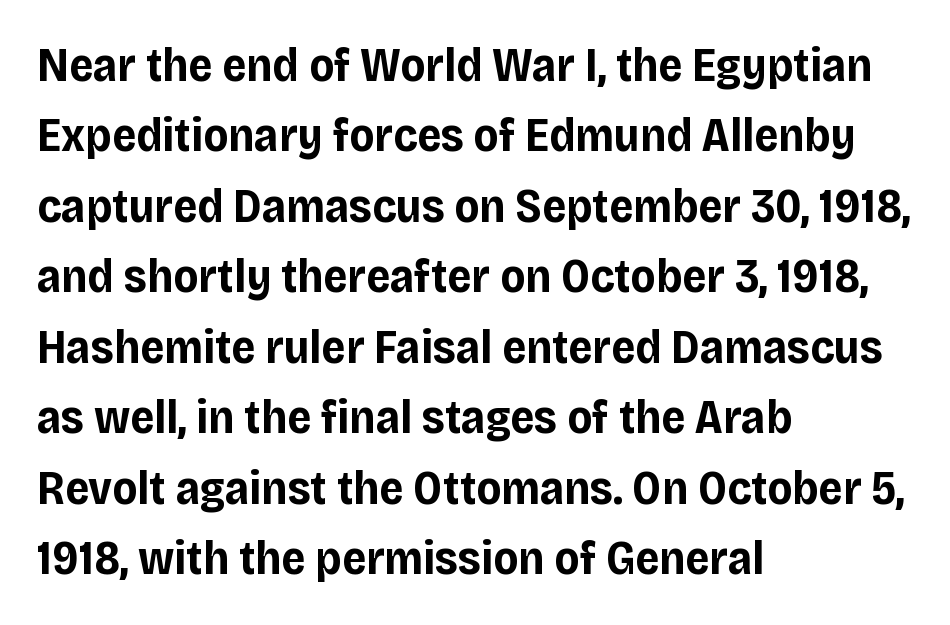
Q: Is the text bold? A: Yes.
Q: Is the text italic (slanted)? A: No, it is upright.
Q: Is the typeface a serif or a sans-serif typeface? A: Sans-serif.
Q: Is the text underlined? A: No.
Q: How is the paragraph aligned? A: Left-aligned.
Q: Is the spacing between letters normal or unusually wide? A: Normal.
Q: Is the spacing between lines tight, normal or loose? A: Normal.
Q: Width (condensed, normal, or wide)? A: Normal.
Q: Stroke contrast? A: Low.
Q: x-height? A: Large.
Q: Monospaced? A: No.
